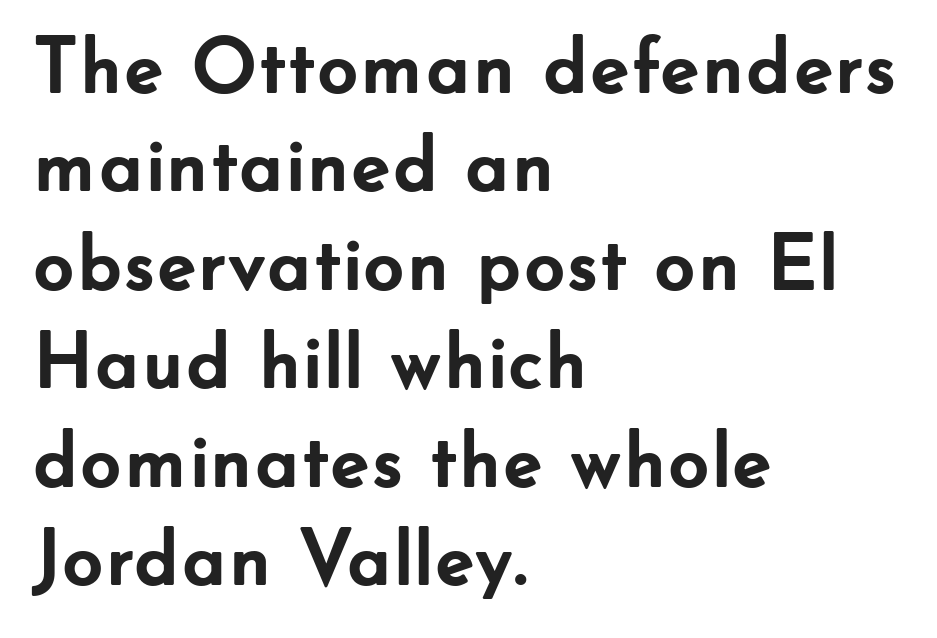
The image shows 80 px semibold sans-serif type, upright; set left-aligned, line spacing 1.23x, normal letter spacing, not underlined; low stroke contrast and a small x-height.
